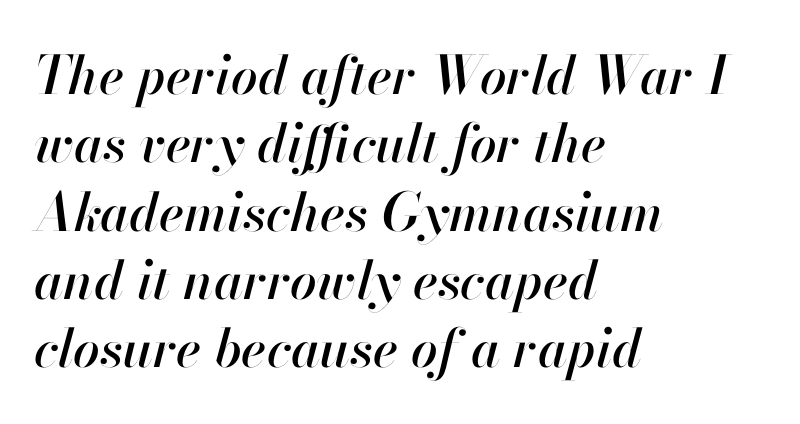
{"italic": "yes", "lean": "right", "slant_degrees": 13, "width": "normal", "stroke_contrast": "high", "x_height": "small", "monospaced": "no", "underline": "no", "align": "left", "line_spacing": "normal", "line_spacing_ratio": 1.29, "letter_spacing": "normal", "letter_spacing_em": 0.0, "glyph_px": 53}
